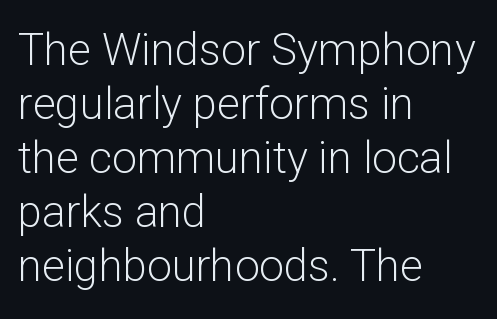
{"serif": "no", "italic": "no", "bold": "no", "weight": "light", "width": "normal", "stroke_contrast": "low", "x_height": "medium", "monospaced": "no", "underline": "no", "align": "left", "line_spacing_ratio": 1.23, "letter_spacing": "normal", "letter_spacing_em": 0.0, "glyph_px": 44}
